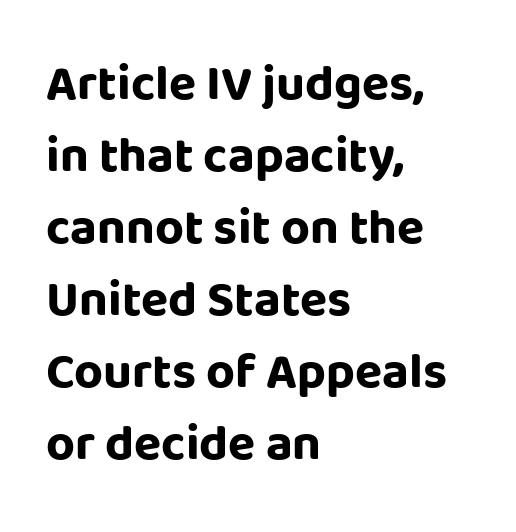
Chunky letters — that's bold for sure. The zone under the glyphs is completely vacant. Quick note: not italic, upright. This sample is left-justified, so line endings fall wherever the words run out. Tracking value appears to be zero — textbook default spacing. Quick note: interline space is typical.
